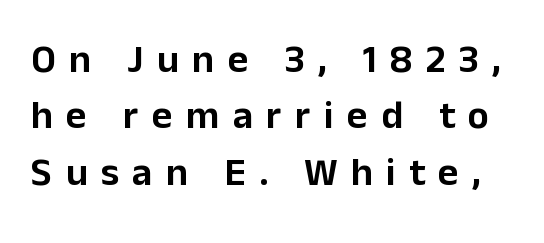
{"serif": "no", "italic": "no", "width": "normal", "stroke_contrast": "low", "x_height": "medium", "monospaced": "no", "underline": "no", "line_spacing": "normal", "line_spacing_ratio": 1.41, "letter_spacing": "wide", "letter_spacing_em": 0.33, "glyph_px": 40}
